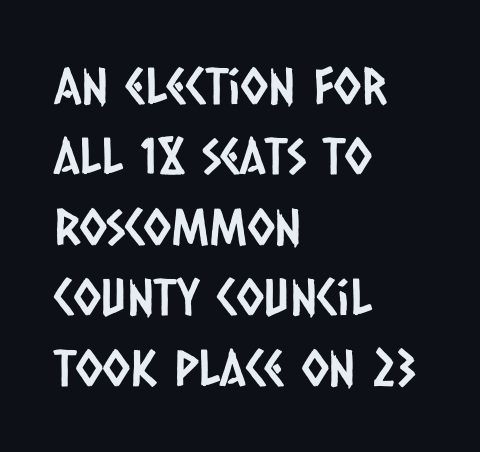
Each row of text sits above clean, open space. Leftover space on each line is placed entirely after the last word. The letters advance in unequal steps, a hallmark of proportional type. Examine the stroke ends and you'll find no serifs. These lines keep a tight, regular rhythm from letter to letter.
